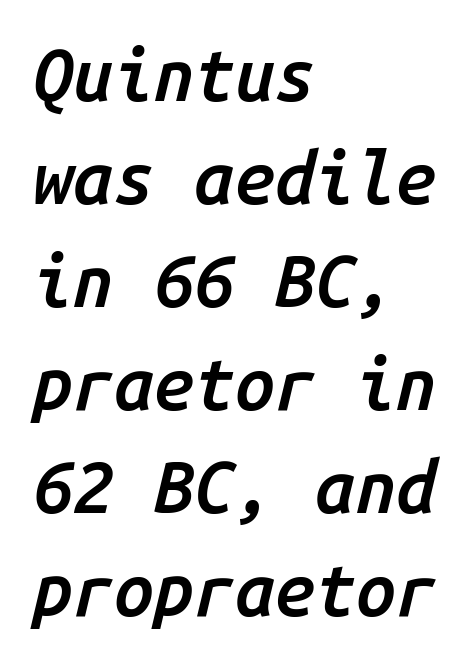
The passage shown is not underscored anywhere. These lines keep a tight, regular rhythm from letter to letter. In terms of weight, the rendering is demibold, just under bold. The lines in this sample share a left origin and differ only in where they stop. The glyphs look as if they've been sheared to an angle. Summary of vertical rhythm: regular, with standard interline spacing.
